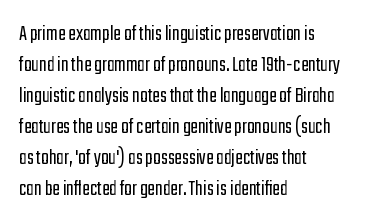
Posture: upright roman. The ragged edge is on the right, which tells us the setting is flush left. Reading down the column, the eye jumps a familiar distance to each next line. The specimen omits any rule beneath the text block's lines. The face looks like a standard text weight, possibly lighter.
